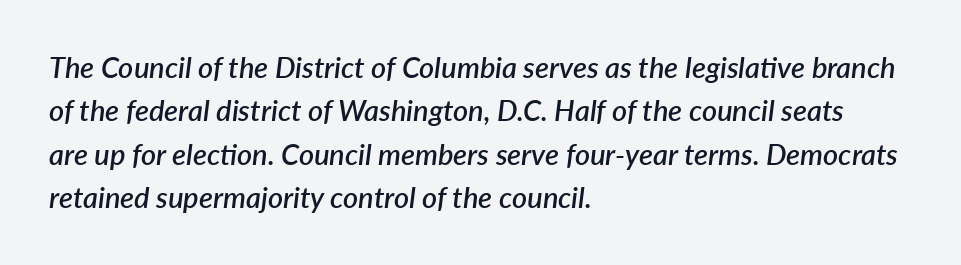
Q: Is the text bold? A: Semi-bold.
Q: Is the text italic (slanted)? A: Yes, it leans right by about 7 degrees.
Q: Is the text underlined? A: No.
Q: How is the paragraph aligned? A: Left-aligned.
Q: Is the spacing between letters normal or unusually wide? A: Normal.
Q: Is the spacing between lines tight, normal or loose? A: Normal.
Q: Width (condensed, normal, or wide)? A: Normal.
Q: Stroke contrast? A: Low.
Q: x-height? A: Medium.
Q: Monospaced? A: No.
